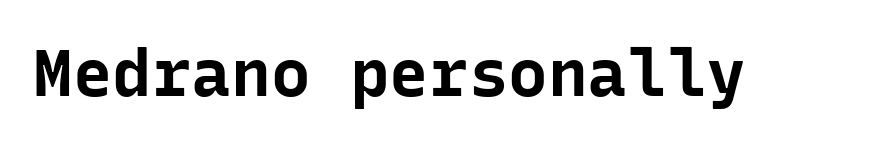
{"serif": "no", "italic": "no", "bold": "yes", "weight": "bold", "width": "normal", "stroke_contrast": "low", "x_height": "medium", "monospaced": "yes", "underline": "no", "letter_spacing": "normal", "letter_spacing_em": 0.0, "glyph_px": 66}
